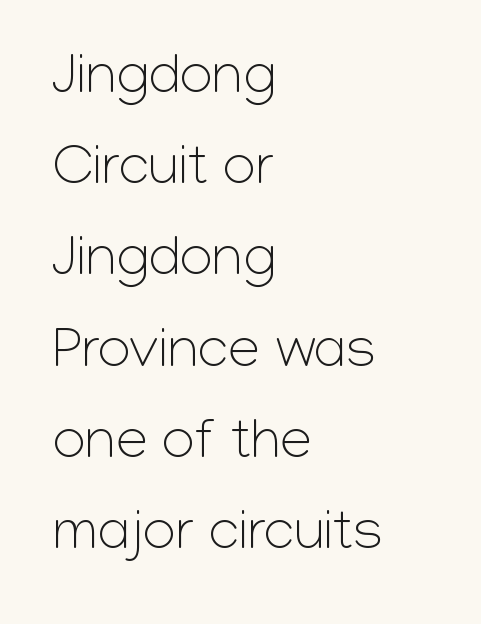
The image shows 57 px light sans-serif type, upright; set left-aligned, normal line spacing (1.6x), normal letter spacing, not underlined; low stroke contrast and a medium x-height.
